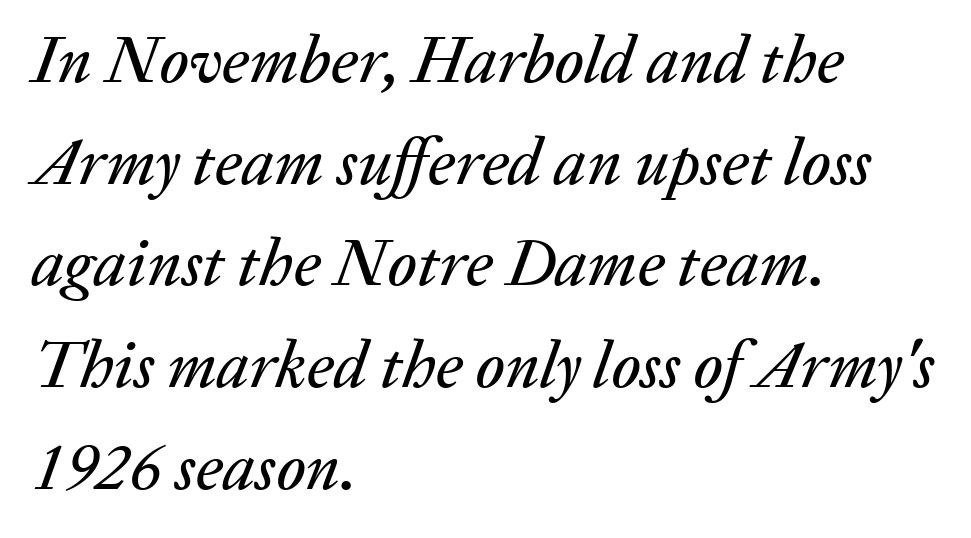
The image shows 66 px text type, italic (leaning right); set left-aligned, normal line spacing (1.54x), normal letter spacing, not underlined; low stroke contrast and a medium x-height.
